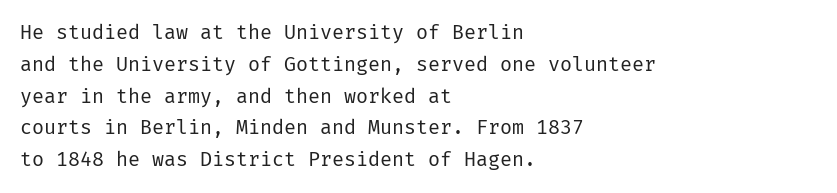
Q: Is the text bold? A: No.
Q: Is the text italic (slanted)? A: No, it is upright.
Q: Is the text underlined? A: No.
Q: How is the paragraph aligned? A: Left-aligned.
Q: Is the spacing between letters normal or unusually wide? A: Normal.
Q: Is the spacing between lines tight, normal or loose? A: Normal.
